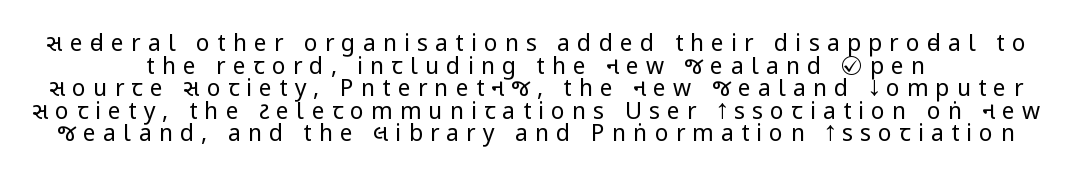
Q: Is the text bold? A: No.
Q: Is the text italic (slanted)? A: No, it is upright.
Q: Is the text underlined? A: No.
Q: How is the paragraph aligned? A: Centered.
Q: Is the spacing between letters normal or unusually wide? A: Unusually wide.
Q: Is the spacing between lines tight, normal or loose? A: Tight.
